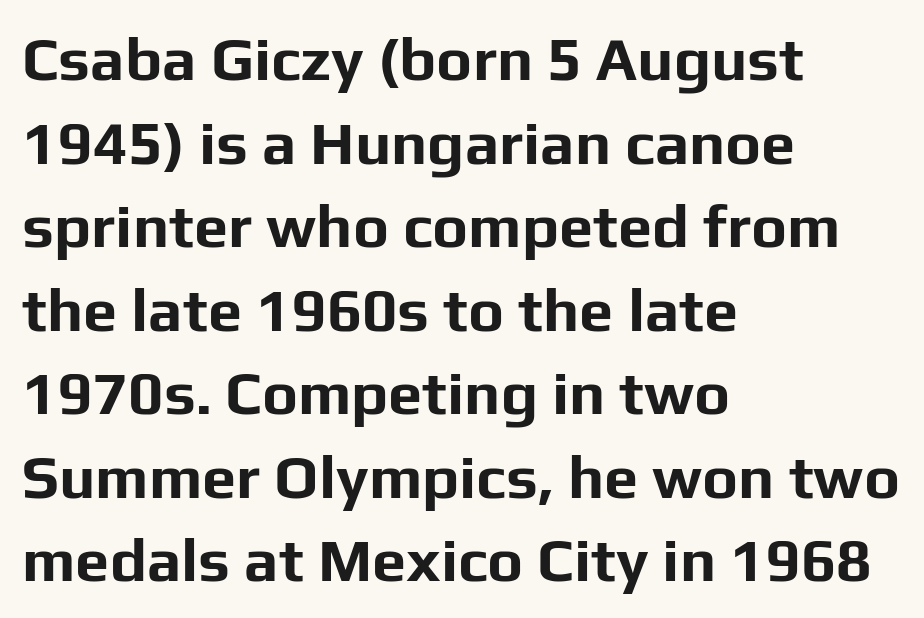
Is this a fixed-width face? No — the glyphs have proportional, varying widths. Underlining? Definitely not there. Note: no serifs on the glyphs. Posture: vertical. Interline gaps are of average width in this sample. Is the block centered? No — it sits flush against the left margin.
